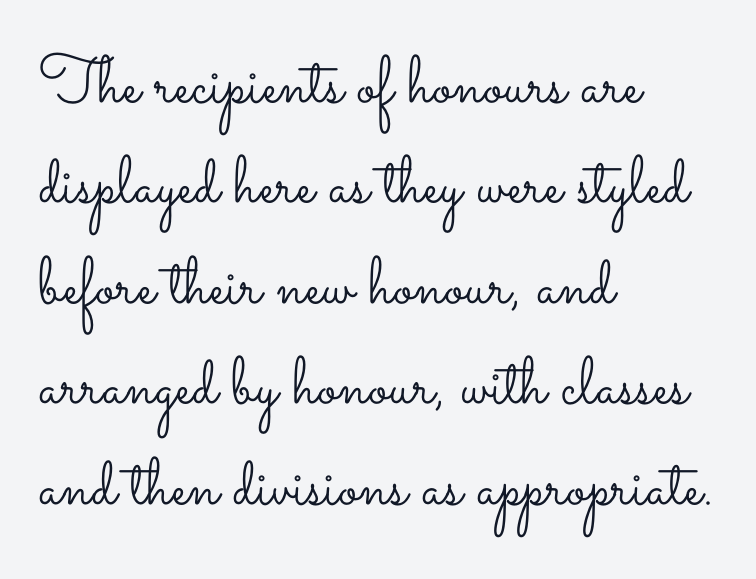
What stands out about the letter spacing? Nothing — it is the standard amount. Underlining? Definitely not there. You could not count columns in this text — the font is proportionally spaced. Is the block centered? No — it sits flush against the left margin.
